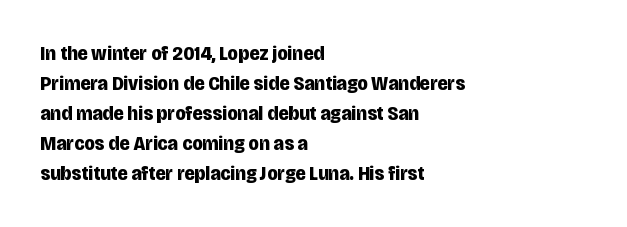
The font's upright variant was chosen for this text. These lines keep a tight, regular rhythm from letter to letter. Notice how thick the strokes are: this is what a full bold looks like. These lines sit exactly where default settings would place them.
